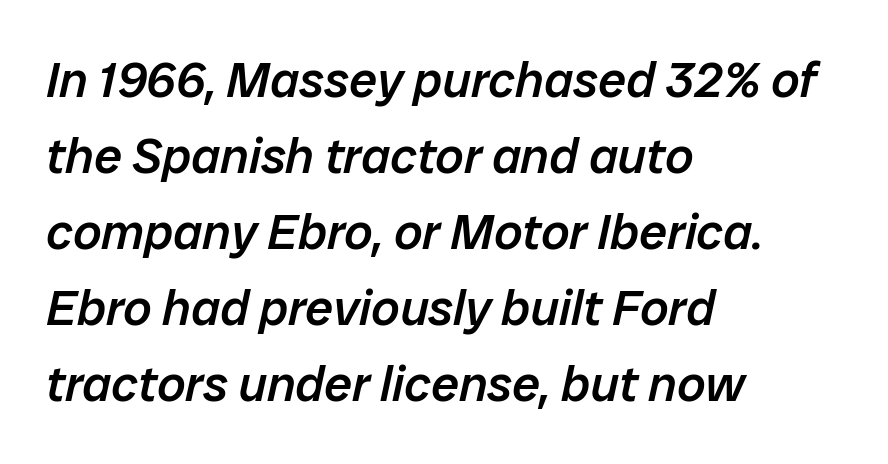
Q: Is the text bold? A: Semi-bold.
Q: Is the text italic (slanted)? A: Yes, it leans right by about 12 degrees.
Q: Is the text underlined? A: No.
Q: How is the paragraph aligned? A: Left-aligned.
Q: Is the spacing between letters normal or unusually wide? A: Normal.
Q: Is the spacing between lines tight, normal or loose? A: Normal.
Q: Width (condensed, normal, or wide)? A: Normal.
Q: Stroke contrast? A: Low.
Q: x-height? A: Medium.
Q: Monospaced? A: No.
